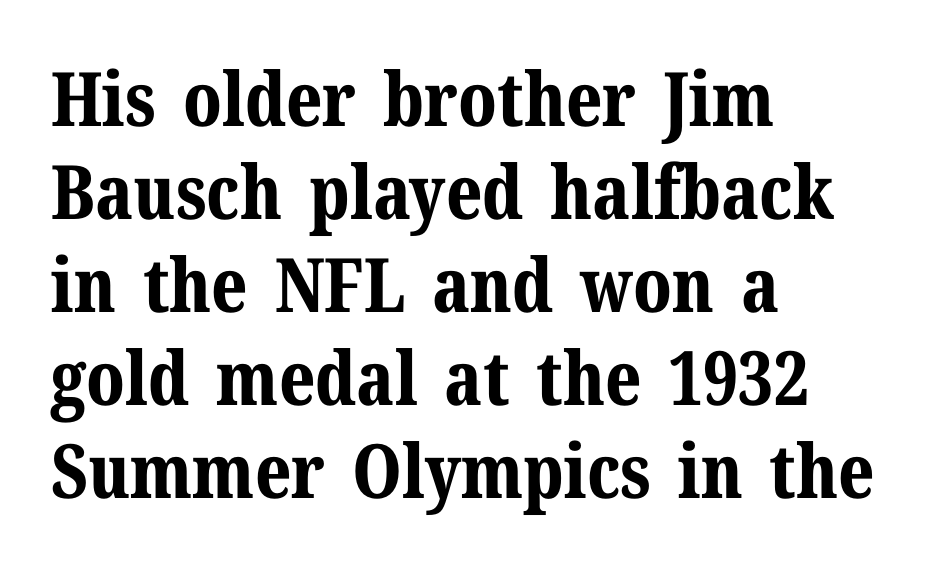
These lines are set flush left with a ragged right edge. This rendering features lettering with no underline. The rendering uses a bold face; every stroke is thick and dark. Proportional: the letters do not fall into vertical columns. The face used here is rendered with its standard letterfit. Classification — serif.
